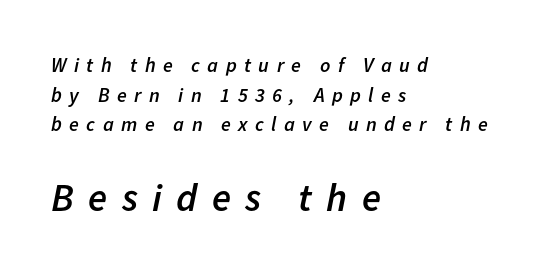
Short note: letters widely spaced. Varying glyph widths throughout — classic text-font behaviour. Horizontal bands of white between lines are of average thickness. This sample is left-justified, so line endings fall wherever the words run out. The specimen reads as italic at a glance.
